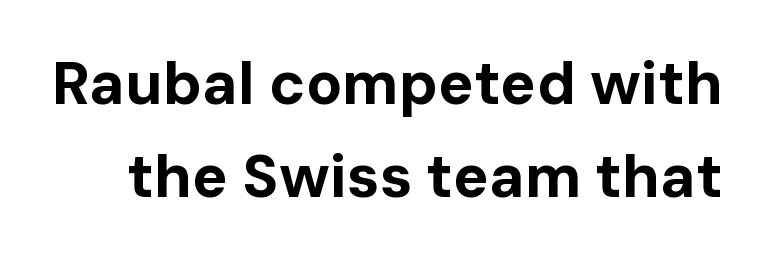
{"serif": "no", "italic": "no", "bold": "yes", "weight": "bold", "width": "normal", "stroke_contrast": "low", "x_height": "medium", "monospaced": "no", "underline": "no", "line_spacing": "normal", "line_spacing_ratio": 1.55, "letter_spacing": "normal", "letter_spacing_em": 0.0, "glyph_px": 60}
